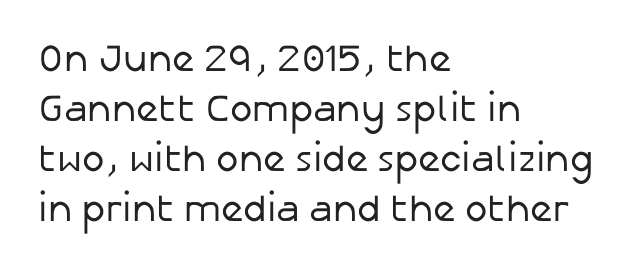
The image shows 38 px regular-weight sans-serif type, upright; set left-aligned, normal line spacing (1.32x), normal letter spacing, not underlined; low stroke contrast and a medium x-height.
